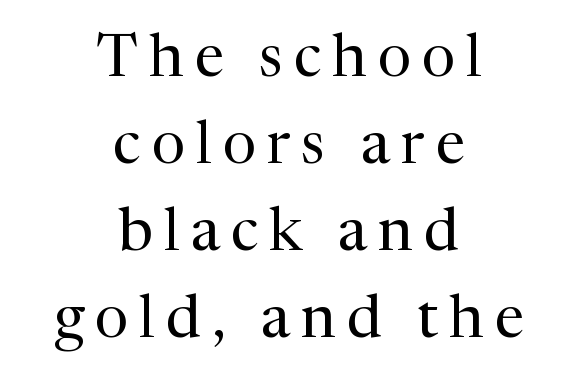
Q: Is the text bold? A: No.
Q: Is the text italic (slanted)? A: No, it is upright.
Q: Is the typeface a serif or a sans-serif typeface? A: Serif.
Q: Is the text underlined? A: No.
Q: How is the paragraph aligned? A: Centered.
Q: Is the spacing between lines tight, normal or loose? A: Normal.
Q: Width (condensed, normal, or wide)? A: Normal.
Q: Stroke contrast? A: Medium.
Q: x-height? A: Medium.
Q: Monospaced? A: No.
